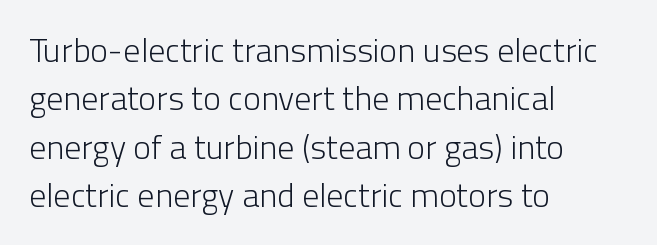
The letters advance in unequal steps, a hallmark of proportional type. Nope, no serifs anywhere on these letters. The letters sit at their default tracking, neither squeezed nor spread. Visually the block forms a straight wall on the left and a jagged coastline on the right. No italicization has been applied; the sample stays upright.
